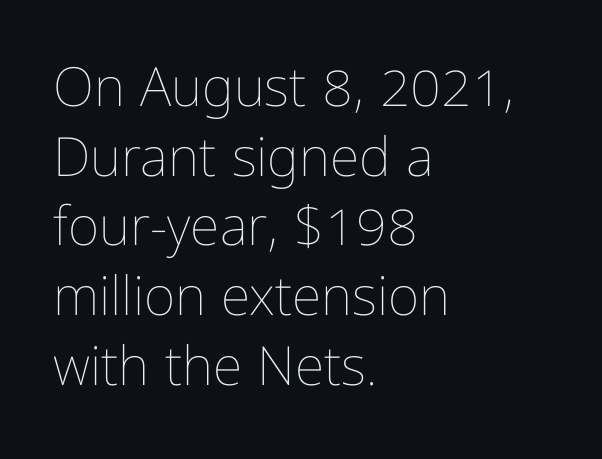
Standard letterfit; no display-style spreading of the glyphs. The passage is arranged the way most books set body copy — flush left. A typesetter would call this proportional, since set widths differ per character. This sample keeps an unexceptional amount of space between lines.
